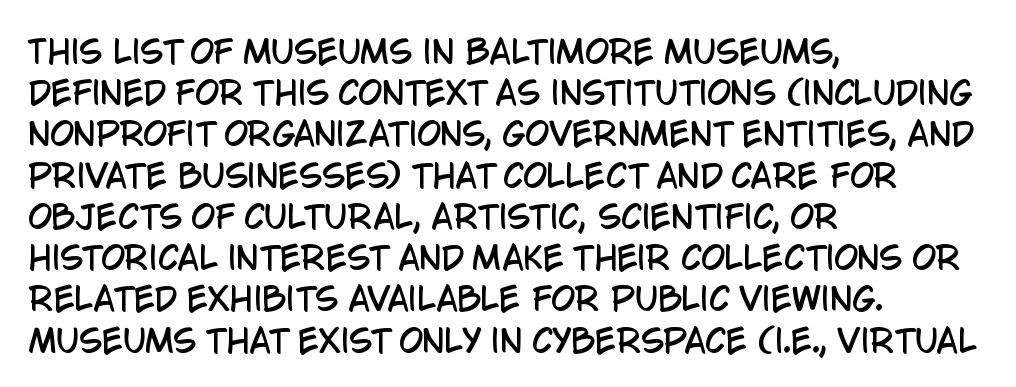
Q: Is the text italic (slanted)? A: No, it is upright.
Q: Is the typeface a serif or a sans-serif typeface? A: Sans-serif.
Q: Is the text underlined? A: No.
Q: How is the paragraph aligned? A: Left-aligned.
Q: Is the spacing between letters normal or unusually wide? A: Normal.
Q: Is the spacing between lines tight, normal or loose? A: Normal.
Q: Width (condensed, normal, or wide)? A: Condensed.
Q: Stroke contrast? A: Low.
Q: x-height? A: Large.
Q: Monospaced? A: No.
